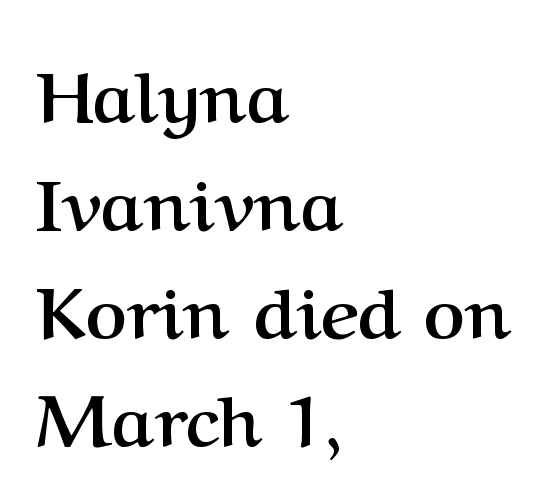
{"serif": "yes", "italic": "no", "bold": "yes", "weight": "semibold", "width": "normal", "stroke_contrast": "medium", "x_height": "medium", "monospaced": "no", "underline": "no", "align": "left", "line_spacing": "normal", "line_spacing_ratio": 1.52, "letter_spacing": "normal", "letter_spacing_em": 0.0, "glyph_px": 71}
